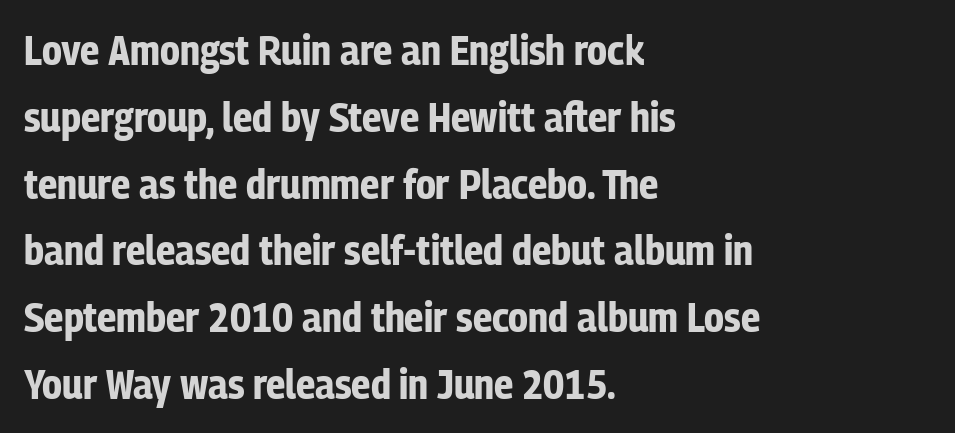
Vertical spacing — default. Default kerning and tracking; the words read as compact shapes. A typesetter would call this proportional, since set widths differ per character. Is the block centered? No — it sits flush against the left margin.
